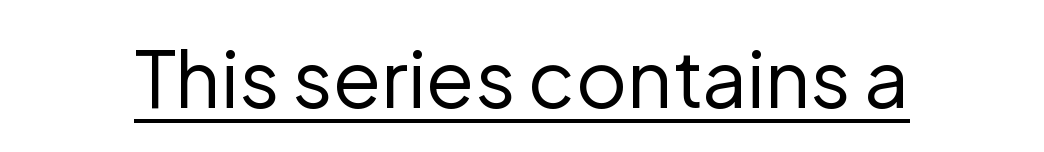
Unbolded letterforms with no extra heft. The typesetter has applied underlining to the passage shown. Characters follow at the spacing the type designer built in. These lines are composed in type without serifs.
